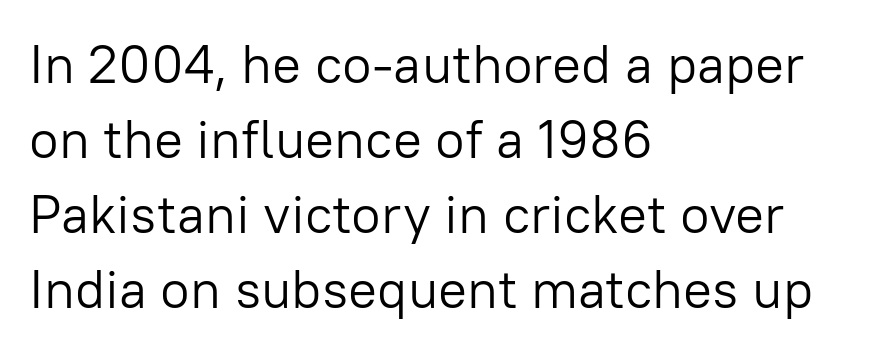
Q: Is the text bold? A: No.
Q: Is the text italic (slanted)? A: No, it is upright.
Q: Is the typeface a serif or a sans-serif typeface? A: Sans-serif.
Q: Is the text underlined? A: No.
Q: How is the paragraph aligned? A: Left-aligned.
Q: Is the spacing between letters normal or unusually wide? A: Normal.
Q: Is the spacing between lines tight, normal or loose? A: Normal.
Q: Width (condensed, normal, or wide)? A: Normal.
Q: Stroke contrast? A: Low.
Q: x-height? A: Medium.
Q: Monospaced? A: No.
